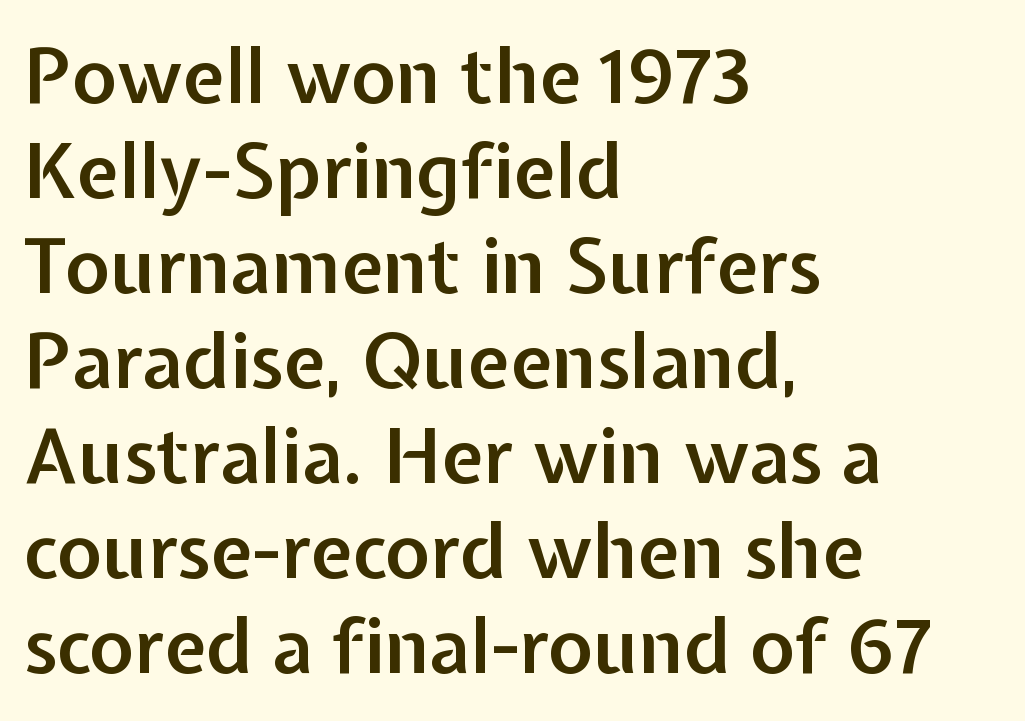
Q: Is the text bold? A: Semi-bold.
Q: Is the text italic (slanted)? A: No, it is upright.
Q: Is the typeface a serif or a sans-serif typeface? A: Sans-serif.
Q: Is the text underlined? A: No.
Q: How is the paragraph aligned? A: Left-aligned.
Q: Is the spacing between letters normal or unusually wide? A: Normal.
Q: Is the spacing between lines tight, normal or loose? A: Normal.
Q: Width (condensed, normal, or wide)? A: Normal.
Q: Stroke contrast? A: Low.
Q: x-height? A: Medium.
Q: Monospaced? A: No.
